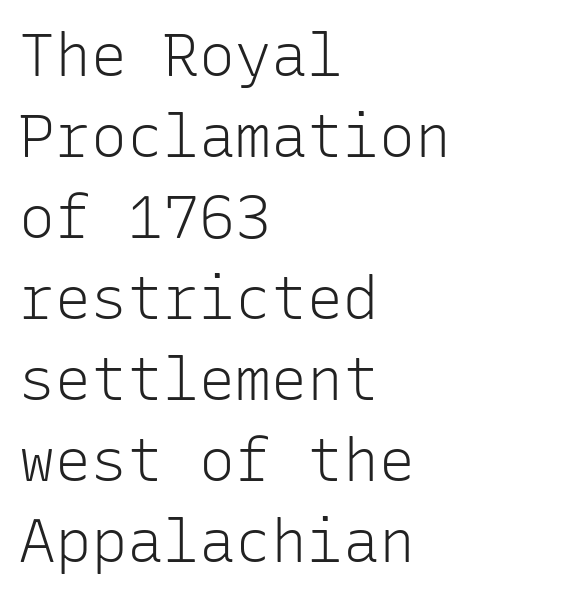
Q: Is the text bold? A: No.
Q: Is the text italic (slanted)? A: No, it is upright.
Q: Is the typeface a serif or a sans-serif typeface? A: Sans-serif.
Q: Is the text underlined? A: No.
Q: How is the paragraph aligned? A: Left-aligned.
Q: Is the spacing between letters normal or unusually wide? A: Normal.
Q: Is the spacing between lines tight, normal or loose? A: Normal.
Q: Width (condensed, normal, or wide)? A: Normal.
Q: Stroke contrast? A: Low.
Q: x-height? A: Medium.
Q: Monospaced? A: Yes.
